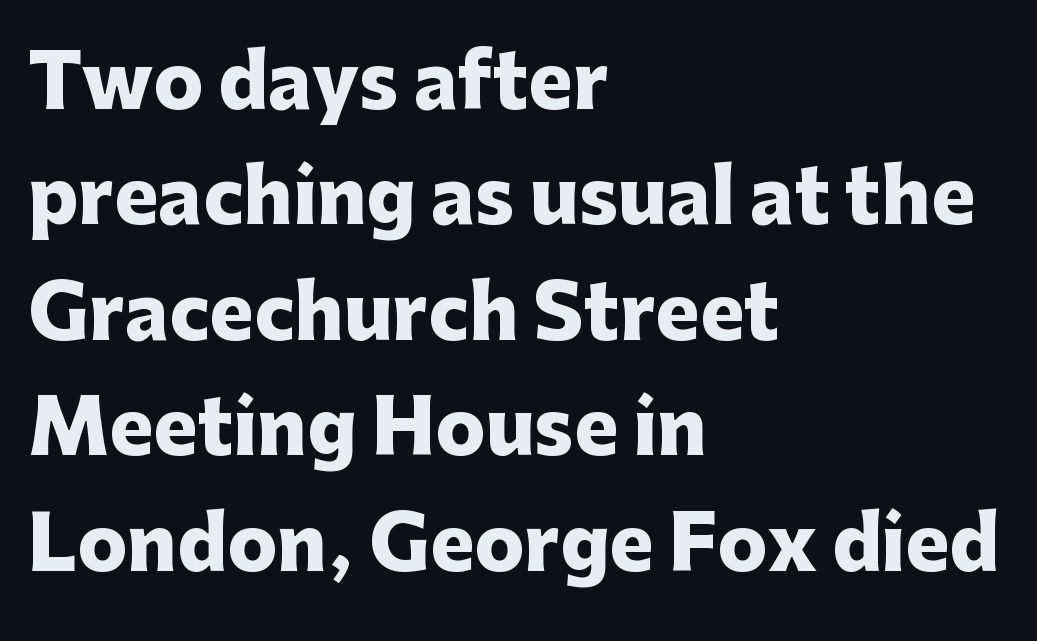
Q: Is the text bold? A: Yes.
Q: Is the text italic (slanted)? A: No, it is upright.
Q: Is the typeface a serif or a sans-serif typeface? A: Sans-serif.
Q: Is the text underlined? A: No.
Q: How is the paragraph aligned? A: Left-aligned.
Q: Is the spacing between letters normal or unusually wide? A: Normal.
Q: Is the spacing between lines tight, normal or loose? A: Normal.
Q: Width (condensed, normal, or wide)? A: Normal.
Q: Stroke contrast? A: Low.
Q: x-height? A: Medium.
Q: Monospaced? A: No.
